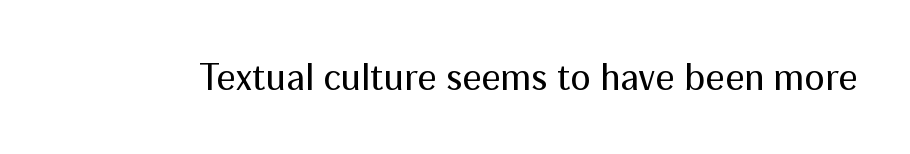
The image shows 38 px regular-weight sans-serif type, upright; set normal letter spacing, not underlined; medium stroke contrast and a medium x-height.
